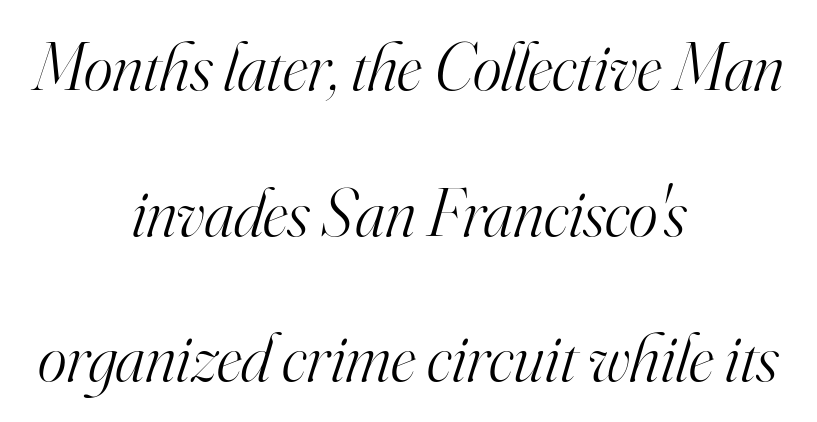
The image shows 69 px light serif type, italic (leaning right); set centered, loose line spacing (2.11x), normal letter spacing, not underlined; high stroke contrast and a small x-height.
